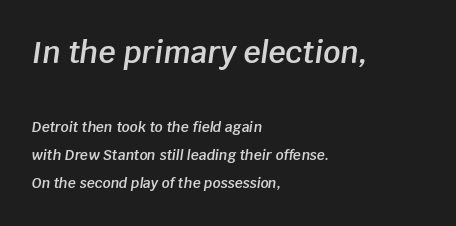
{"italic": "yes", "lean": "right", "slant_degrees": 8, "bold": "semi", "weight": "semibold", "width": "normal", "stroke_contrast": "low", "x_height": "large", "monospaced": "no", "underline": "no", "align": "left", "line_spacing": "loose", "line_spacing_ratio": 2.02, "letter_spacing": "normal", "letter_spacing_em": 0.0, "larger_block": "first", "size_ratio": 2.14, "glyph_px": 30}
